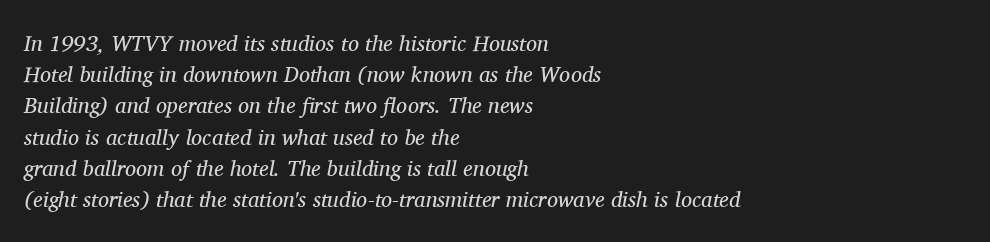
{"italic": "yes", "lean": "right", "slant_degrees": 11, "bold": "no", "underline": "no", "align": "left", "line_spacing": "normal", "line_spacing_ratio": 1.42, "letter_spacing": "normal", "letter_spacing_em": 0.0, "glyph_px": 22}
